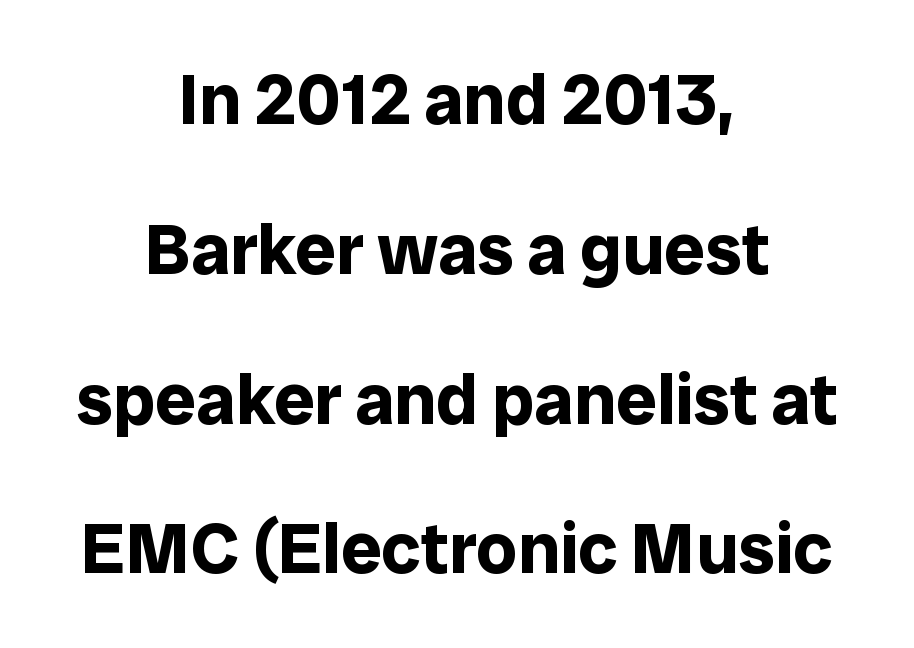
Spacing verdict: proportional, widths tailored to each character. It's the straight-up-and-down kind of type. The area under the type is left untouched. Students, this is bold: see how much ink each stroke carries. Each word holds together tightly as a unit, with standard inter-letter gaps.
